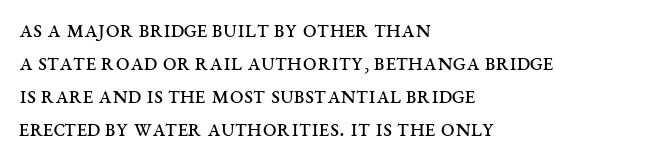
The setting favours the left margin, as ordinary paragraphs usually do. The letters stand upright; this is a roman face. Does the leading feel generous? No, just average. The passage shown has conventional tracking throughout. Each stroke keeps to a modest, everyday thickness or less.
